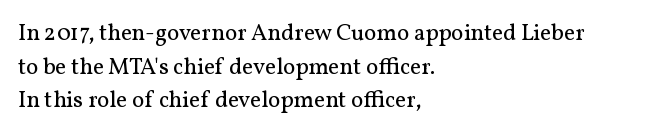
{"italic": "no", "bold": "no", "underline": "no", "align": "left", "line_spacing": "normal", "line_spacing_ratio": 1.46, "letter_spacing": "normal", "letter_spacing_em": 0.0, "glyph_px": 23}
